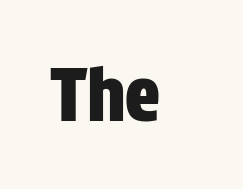
{"serif": "no", "italic": "no", "width": "condensed", "stroke_contrast": "low", "x_height": "large", "monospaced": "no", "underline": "no", "letter_spacing": "normal", "letter_spacing_em": 0.0, "glyph_px": 73}
